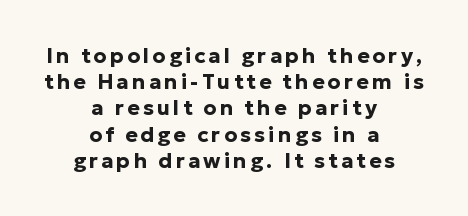
Descenders hang freely into open space. Plenty of ink on the page — the face is bold. Posture: vertical. The rows are spaced the way most documents space them. The paragraph has two soft edges and a firm central axis.
